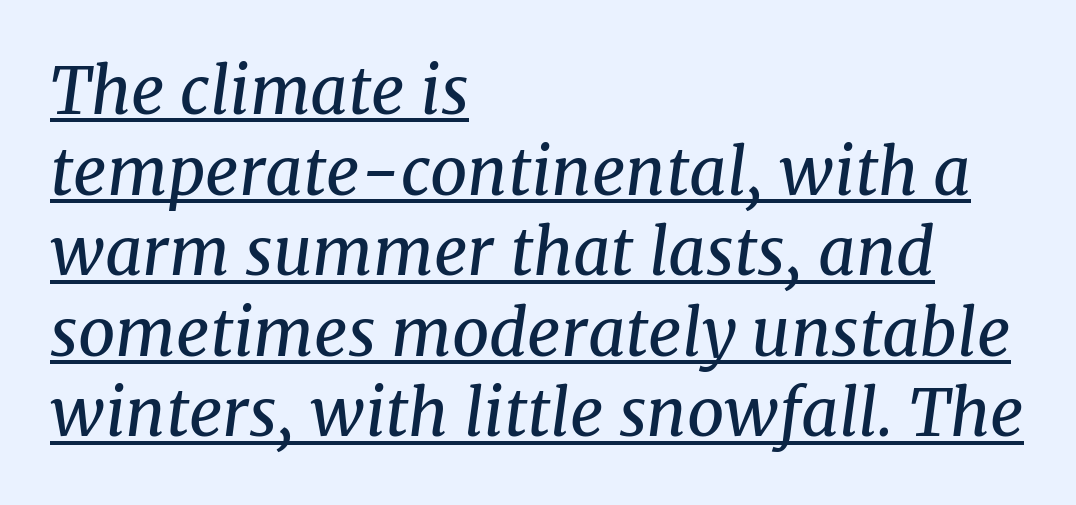
Vertical stems look standard width or narrower in stroke. The letters advance in unequal steps, a hallmark of proportional type. The glyphs are accompanied by a horizontal stroke just below them. Slant detected: the letters are inclined. You could call the tracking neutral — neither tight nor loose. The text block is weighted toward the left margin, trailing off unevenly rightward.
